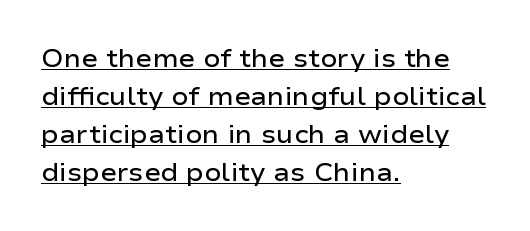
The image shows 25 px text type, upright; set left-aligned, normal line spacing (1.52x), normal letter spacing, underlined.
